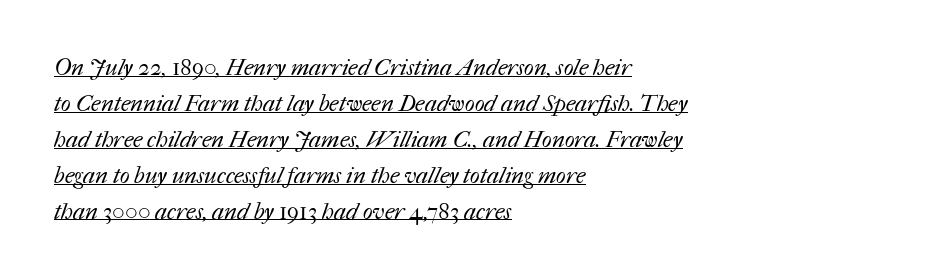
The image shows 23 px text type; set left-aligned, normal line spacing (1.56x), normal letter spacing, underlined.
